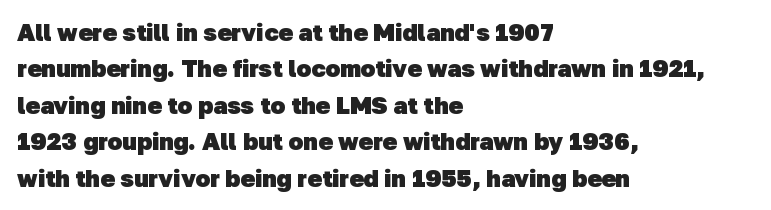
{"bold": "yes", "underline": "no", "align": "left", "line_spacing": "normal", "line_spacing_ratio": 1.52, "letter_spacing": "normal", "letter_spacing_em": 0.0, "glyph_px": 24}
